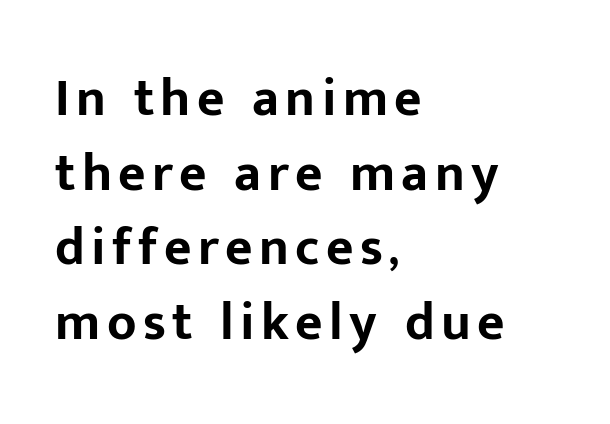
{"serif": "no", "italic": "no", "bold": "yes", "weight": "bold", "width": "normal", "stroke_contrast": "low", "x_height": "medium", "monospaced": "no", "underline": "no", "align": "left", "line_spacing": "normal", "line_spacing_ratio": 1.41, "glyph_px": 53}
